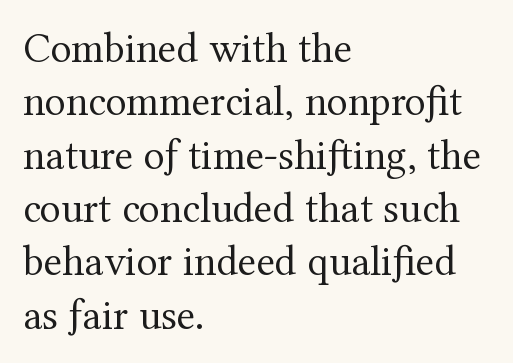
Q: Is the text bold? A: No.
Q: Is the text italic (slanted)? A: No, it is upright.
Q: Is the typeface a serif or a sans-serif typeface? A: Serif.
Q: Is the text underlined? A: No.
Q: How is the paragraph aligned? A: Left-aligned.
Q: Is the spacing between letters normal or unusually wide? A: Normal.
Q: Width (condensed, normal, or wide)? A: Normal.
Q: Stroke contrast? A: Medium.
Q: x-height? A: Medium.
Q: Monospaced? A: No.
